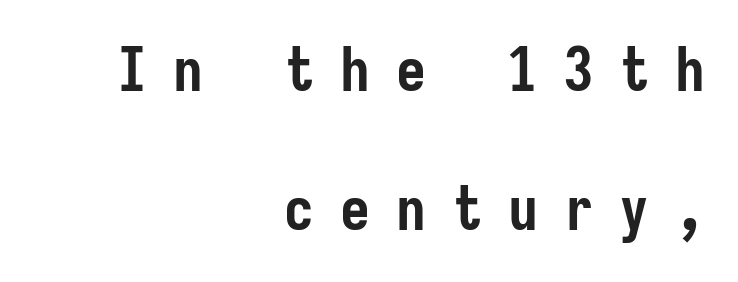
Words float on clear page, feet unadorned. Nope, no serifs anywhere on these letters. The letters march in equal steps, a hallmark of fixed-pitch type. These words are printed bold, with thick strokes throughout.
